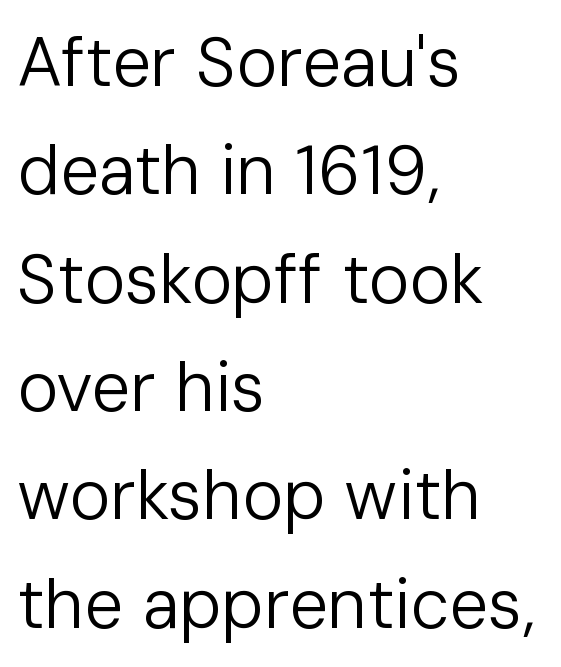
The image shows 69 px regular-weight sans-serif type, upright; set left-aligned, normal line spacing (1.57x), normal letter spacing, not underlined; low stroke contrast and a medium x-height.
